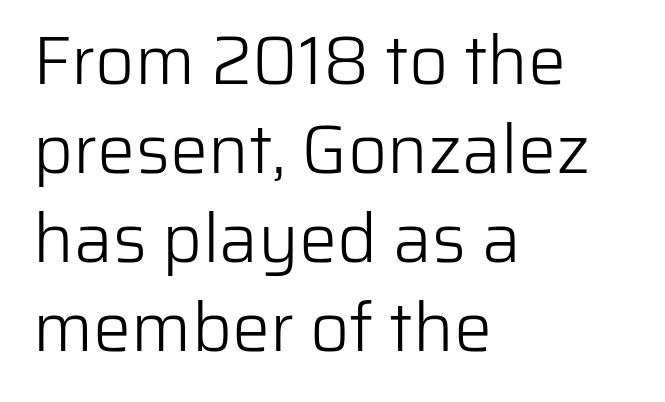
{"serif": "no", "italic": "no", "bold": "no", "weight": "light", "width": "normal", "stroke_contrast": "low", "x_height": "medium", "monospaced": "no", "underline": "no", "align": "left", "line_spacing": "normal", "line_spacing_ratio": 1.31, "letter_spacing": "normal", "letter_spacing_em": 0.0, "glyph_px": 68}
